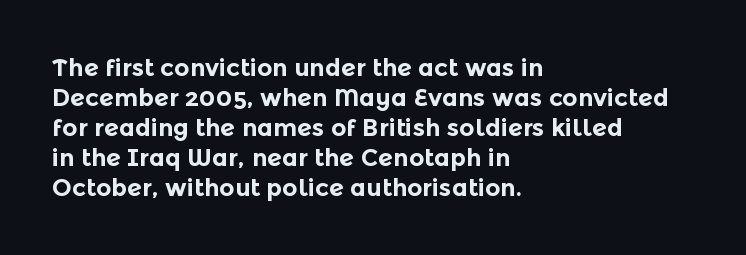
The characters look thick and weighty, a clear bold. Rows of type keep a routine distance in the vertical direction. Each word holds together tightly as a unit, with standard inter-letter gaps. Does the copy run flush right? No — it runs flush left. Beneath every word, the page is bare.
